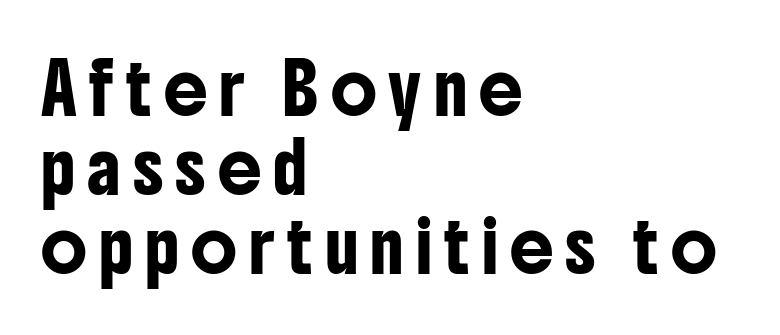
{"serif": "no", "italic": "no", "width": "condensed", "stroke_contrast": "low", "x_height": "medium", "monospaced": "no", "underline": "no", "align": "left", "line_spacing": "normal", "line_spacing_ratio": 1.61, "letter_spacing": "wide", "letter_spacing_em": 0.25, "glyph_px": 49}
